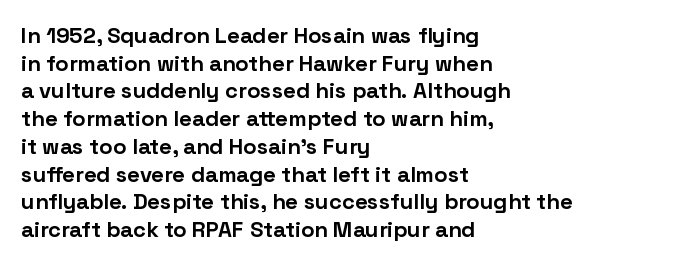
Q: Is the text bold? A: Yes.
Q: Is the text italic (slanted)? A: No, it is upright.
Q: Is the text underlined? A: No.
Q: How is the paragraph aligned? A: Left-aligned.
Q: Is the spacing between letters normal or unusually wide? A: Normal.
Q: Is the spacing between lines tight, normal or loose? A: Normal.
